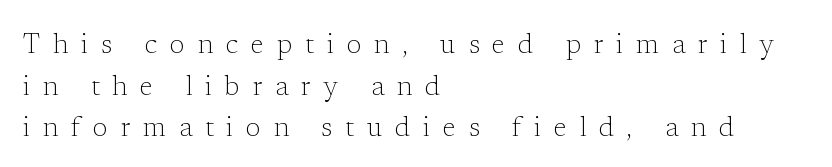
{"italic": "no", "bold": "no", "underline": "no", "align": "left", "line_spacing": "normal", "line_spacing_ratio": 1.54, "letter_spacing": "wide", "letter_spacing_em": 0.48, "glyph_px": 27}
